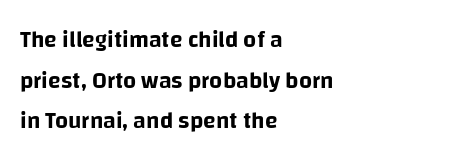
The type is set solid horizontally, with unmodified tracking. Short and long lines alike share a common starting point at left. Lines of text with bare space underneath. Upright lettering throughout.
